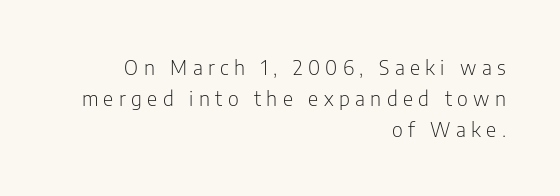
{"italic": "no", "bold": "no", "underline": "no", "align": "right", "line_spacing": "normal", "line_spacing_ratio": 1.54, "letter_spacing": "wide", "letter_spacing_em": 0.27, "glyph_px": 20}
